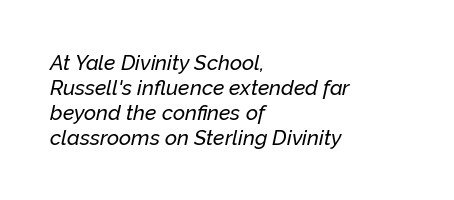
Q: Is the text italic (slanted)? A: Yes, it leans right by about 12 degrees.
Q: Is the text underlined? A: No.
Q: How is the paragraph aligned? A: Left-aligned.
Q: Is the spacing between letters normal or unusually wide? A: Normal.
